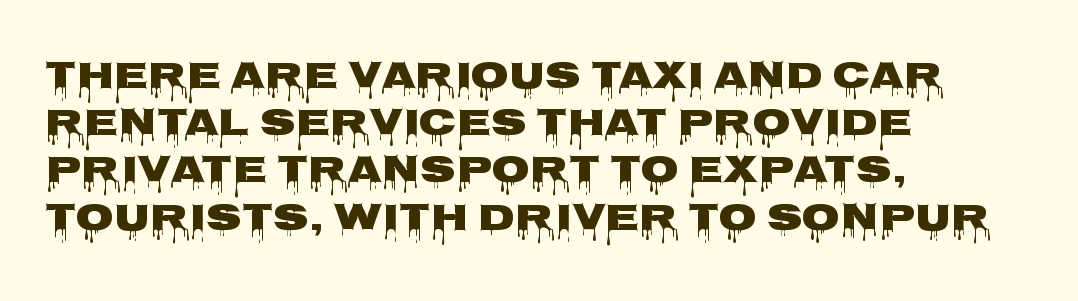
Q: Is the text italic (slanted)? A: No, it is upright.
Q: Is the typeface a serif or a sans-serif typeface? A: Sans-serif.
Q: Is the text underlined? A: No.
Q: How is the paragraph aligned? A: Left-aligned.
Q: Is the spacing between letters normal or unusually wide? A: Normal.
Q: Width (condensed, normal, or wide)? A: Wide.
Q: Stroke contrast? A: Low.
Q: x-height? A: Large.
Q: Monospaced? A: No.
